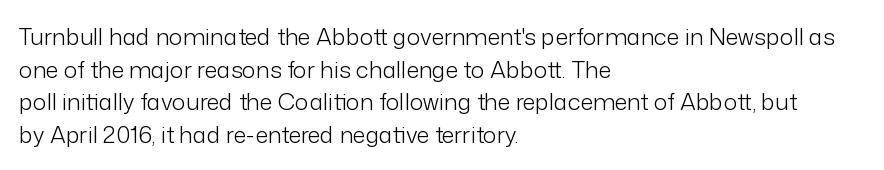
Q: Is the text bold? A: No.
Q: Is the text italic (slanted)? A: No, it is upright.
Q: Is the text underlined? A: No.
Q: How is the paragraph aligned? A: Left-aligned.
Q: Is the spacing between letters normal or unusually wide? A: Normal.
Q: Is the spacing between lines tight, normal or loose? A: Normal.
